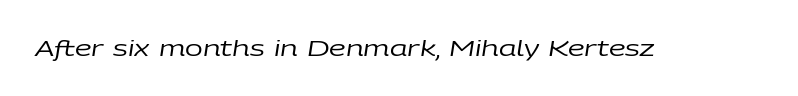
{"italic": "yes", "lean": "right", "slant_degrees": 9, "bold": "no", "underline": "no", "letter_spacing": "normal", "letter_spacing_em": 0.0, "glyph_px": 21}
